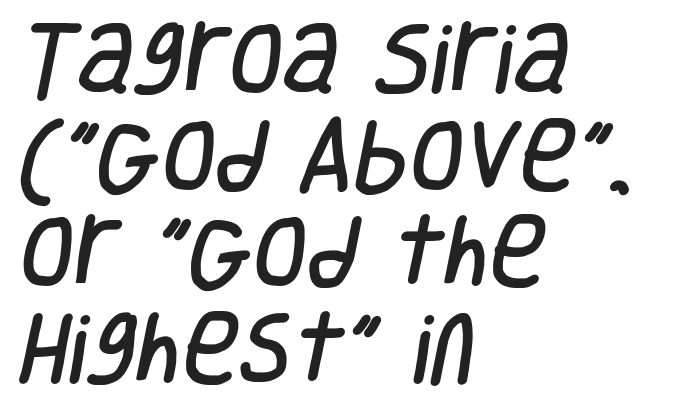
The image shows 78 px condensed sans-serif type; set left-aligned, line spacing 1.24x, normal letter spacing, not underlined; low stroke contrast and a large x-height.
